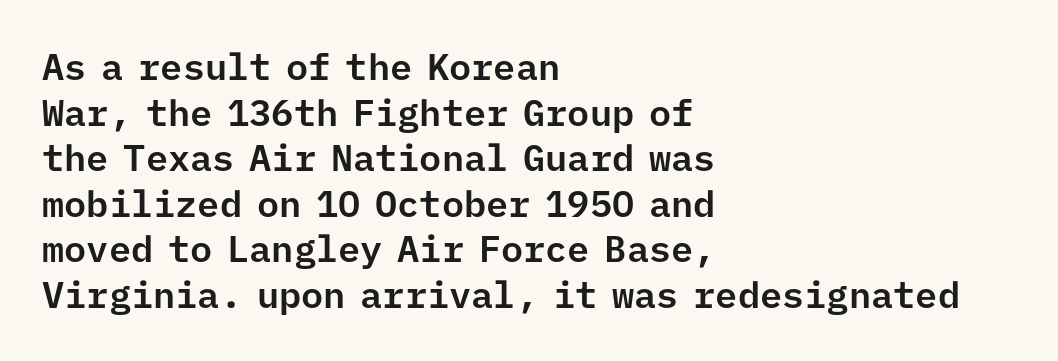
The image shows 37 px sans-serif type, upright, monospaced; set left-aligned, line spacing 1.23x, normal letter spacing, not underlined; low stroke contrast and a medium x-height.
